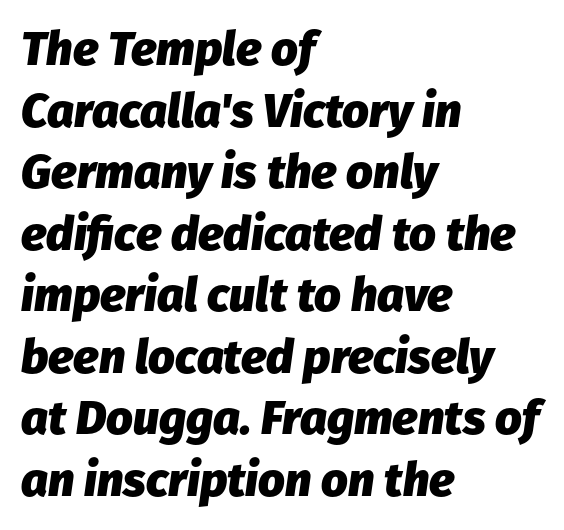
The strip under each line holds only bare page. Is the type bold? Yes — the strokes are clearly thick and heavy. Successive baselines arrive at the customary interval. The letters advance in unequal steps, a hallmark of proportional type. Spacing between characters is what you'd get straight out of the box.
